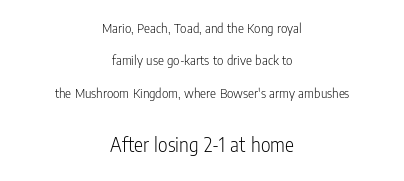
Q: Is the text bold? A: No.
Q: Is the text italic (slanted)? A: No, it is upright.
Q: Is the text underlined? A: No.
Q: How is the paragraph aligned? A: Centered.
Q: Is the spacing between letters normal or unusually wide? A: Normal.
Q: Is the spacing between lines tight, normal or loose? A: Loose.
Q: Which block of text is set in a larger size, the first (top) or the second (bottom)? A: The second (bottom) one.
